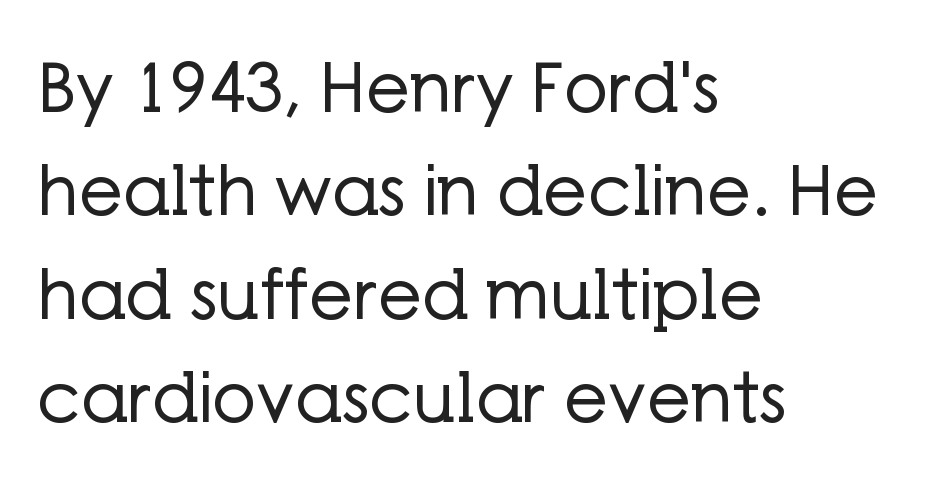
The baseline area is clear. Leading: standard. Teacher's note: observe the even left margin — that is flush-left alignment. The passage shown is typed in a proportional face where columns would drift. Words appear dense and cohesive because spacing is normal. Summary of weight: not heavy and not bold.
